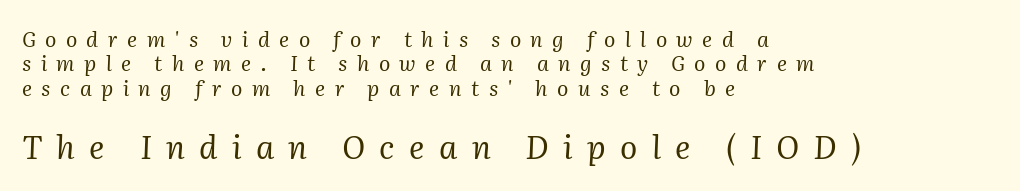
Q: Is the text bold? A: No.
Q: Is the text italic (slanted)? A: Yes, it leans right by about 2 degrees.
Q: Is the typeface a serif or a sans-serif typeface? A: Serif.
Q: Is the text underlined? A: No.
Q: How is the paragraph aligned? A: Left-aligned.
Q: Is the spacing between letters normal or unusually wide? A: Unusually wide.
Q: Which block of text is set in a larger size, the first (top) or the second (bottom)? A: The second (bottom) one.
Q: Width (condensed, normal, or wide)? A: Normal.
Q: Stroke contrast? A: Medium.
Q: x-height? A: Medium.
Q: Monospaced? A: No.
